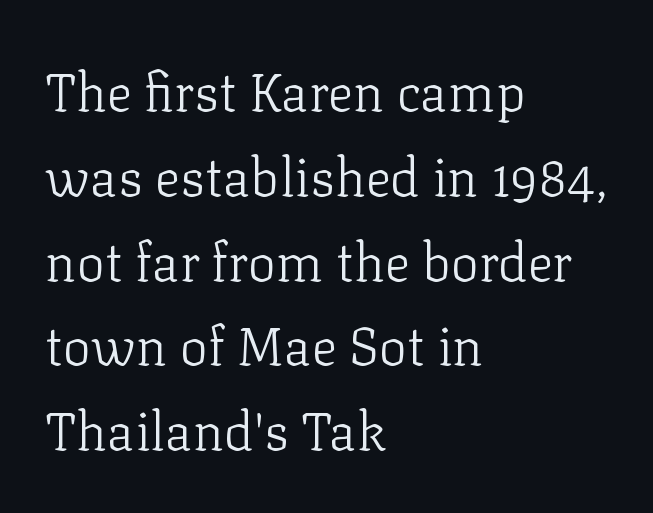
The image shows 53 px light serif type, upright; set left-aligned, normal line spacing (1.6x), normal letter spacing, not underlined; low stroke contrast and a medium x-height.
